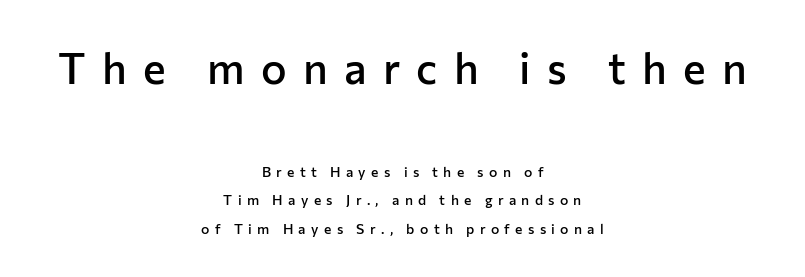
{"serif": "no", "italic": "no", "bold": "semi", "weight": "semibold", "width": "normal", "stroke_contrast": "low", "x_height": "medium", "monospaced": "no", "underline": "no", "align": "center", "line_spacing": "loose", "line_spacing_ratio": 2.03, "letter_spacing": "wide", "letter_spacing_em": 0.38, "larger_block": "first", "size_ratio": 3.07, "glyph_px": 43}
